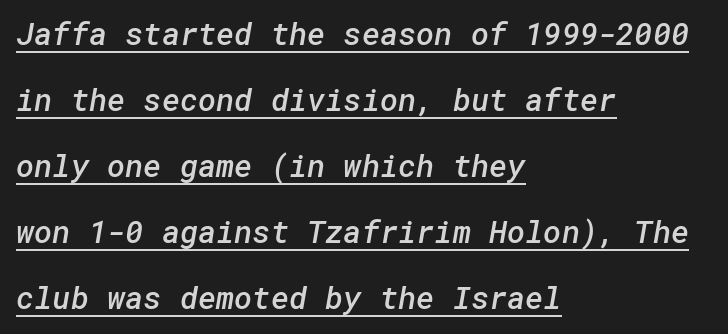
Students, observe: this is what heavily led, spacious text looks like. What kind of face is this? One without serifs — a sans. The letters are semibold — heavier than regular but short of a full bold. Standard letterfit; no display-style spreading of the glyphs. This rendering uses left alignment, leaving the right contour irregular.
